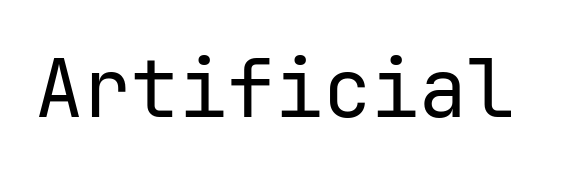
The image shows 80 px regular-weight sans-serif type, upright; set normal letter spacing, not underlined; low stroke contrast and a medium x-height.
